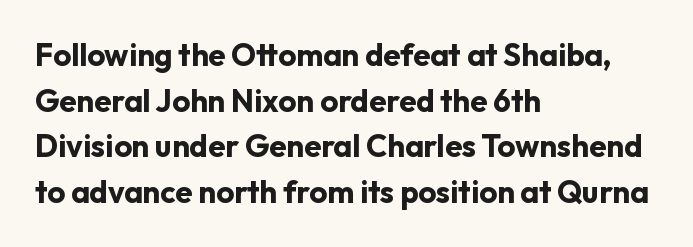
The font family rendered here belongs to the sans-serif group. The tracking reads as untouched default to a designer's eye. The specimen reads as upright at a glance. A normal amount of white space separates one row of letters from the next. The baseline area is clear. The lines are quadded left.
